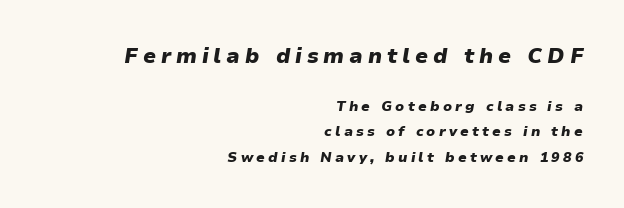
Q: Is the text bold? A: Yes.
Q: Is the text italic (slanted)? A: Yes, it leans right by about 9 degrees.
Q: Is the text underlined? A: No.
Q: How is the paragraph aligned? A: Right-aligned.
Q: Is the spacing between letters normal or unusually wide? A: Unusually wide.
Q: Which block of text is set in a larger size, the first (top) or the second (bottom)? A: The first (top) one.
